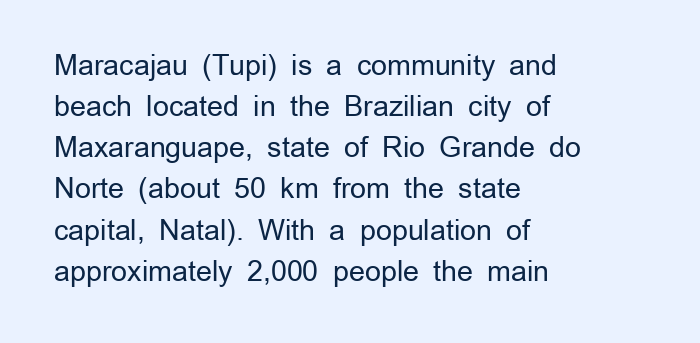
{"serif": "no", "italic": "no", "bold": "no", "weight": "regular", "width": "normal", "stroke_contrast": "low", "x_height": "medium", "monospaced": "no", "underline": "no", "align": "left", "line_spacing": "normal", "line_spacing_ratio": 1.47, "letter_spacing": "normal", "letter_spacing_em": 0.0, "glyph_px": 28}
